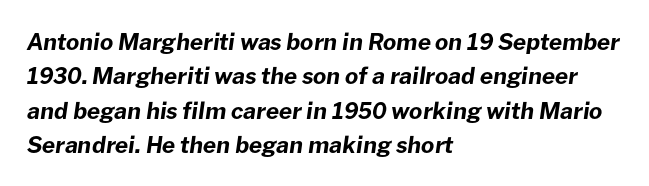
Q: Is the text bold? A: Yes.
Q: Is the text italic (slanted)? A: Yes, it leans right by about 8 degrees.
Q: Is the text underlined? A: No.
Q: How is the paragraph aligned? A: Left-aligned.
Q: Is the spacing between letters normal or unusually wide? A: Normal.
Q: Is the spacing between lines tight, normal or loose? A: Normal.
